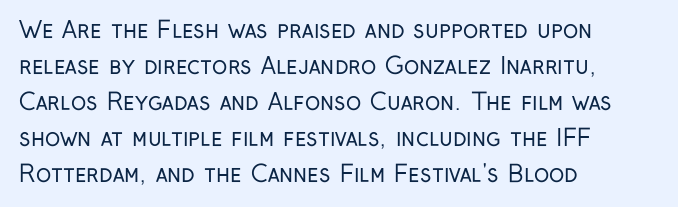
The image shows 23 px text type, upright; set left-aligned, normal line spacing (1.57x), normal letter spacing, not underlined.
